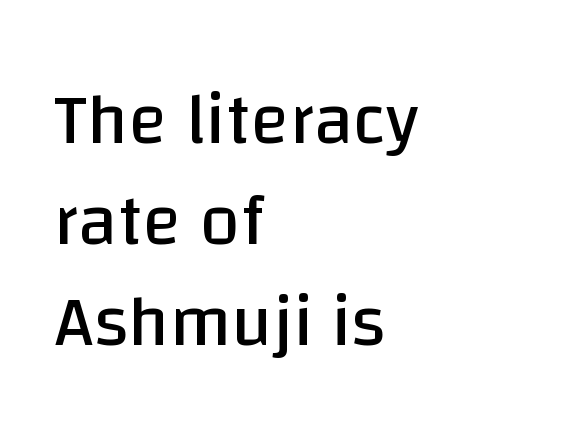
Q: Is the text bold? A: No.
Q: Is the text italic (slanted)? A: No, it is upright.
Q: Is the typeface a serif or a sans-serif typeface? A: Sans-serif.
Q: Is the text underlined? A: No.
Q: How is the paragraph aligned? A: Left-aligned.
Q: Is the spacing between letters normal or unusually wide? A: Normal.
Q: Is the spacing between lines tight, normal or loose? A: Normal.
Q: Width (condensed, normal, or wide)? A: Normal.
Q: Stroke contrast? A: Low.
Q: x-height? A: Large.
Q: Monospaced? A: No.
